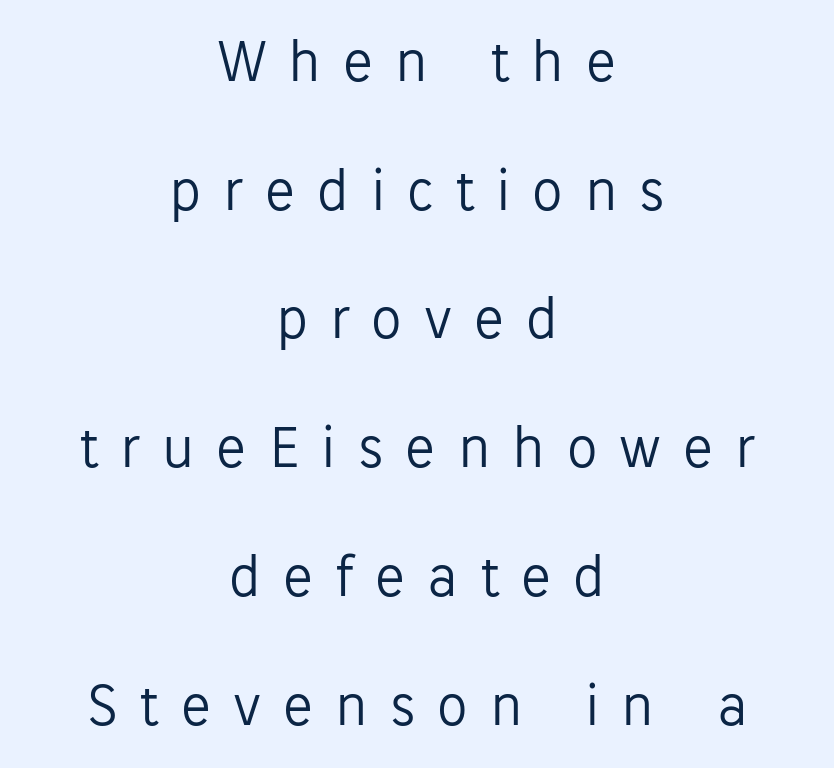
Q: Is the text bold? A: No.
Q: Is the text italic (slanted)? A: No, it is upright.
Q: Is the typeface a serif or a sans-serif typeface? A: Sans-serif.
Q: Is the text underlined? A: No.
Q: How is the paragraph aligned? A: Centered.
Q: Is the spacing between letters normal or unusually wide? A: Unusually wide.
Q: Is the spacing between lines tight, normal or loose? A: Loose.
Q: Width (condensed, normal, or wide)? A: Normal.
Q: Stroke contrast? A: Low.
Q: x-height? A: Medium.
Q: Monospaced? A: No.
